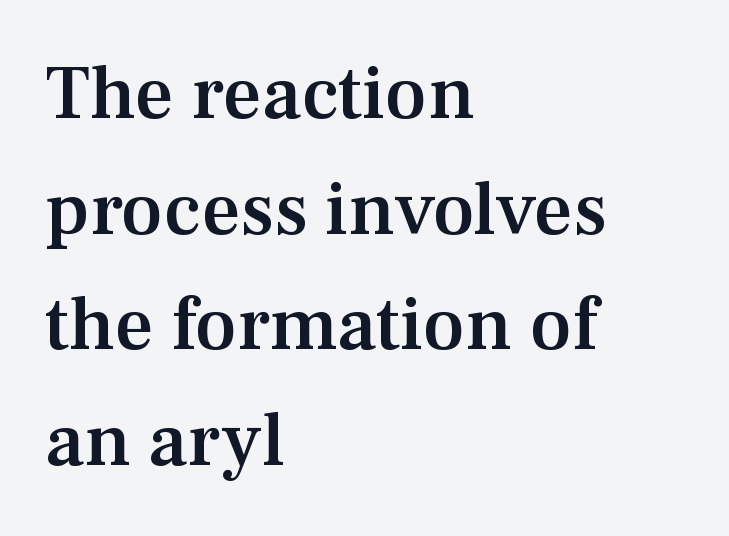
{"serif": "yes", "italic": "no", "bold": "semi", "weight": "semibold", "width": "normal", "stroke_contrast": "medium", "x_height": "medium", "monospaced": "no", "underline": "no", "align": "left", "line_spacing": "normal", "line_spacing_ratio": 1.52, "letter_spacing": "normal", "letter_spacing_em": 0.0, "glyph_px": 76}
